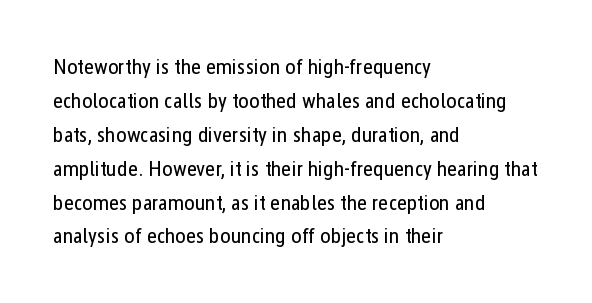
The image shows 22 px text type, upright; set left-aligned, normal line spacing (1.54x), normal letter spacing, not underlined.
